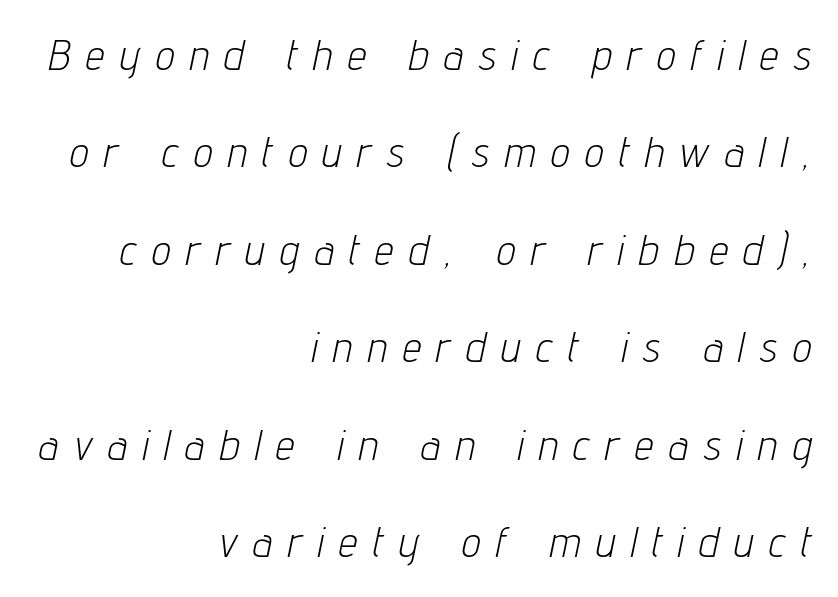
The image shows 42 px light, condensed type, italic (leaning right); set right-aligned, loose line spacing (2.32x), unusually wide letter spacing (+0.38 em), not underlined; low stroke contrast and a medium x-height.
